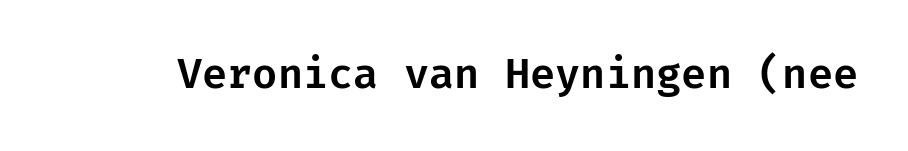
Tracking value appears to be zero — textbook default spacing. The typography opts for an upright posture over an oblique one. The space beneath each line is pristine and unruled. This is sans-serif lettering, the kind often seen on screens and signage.
